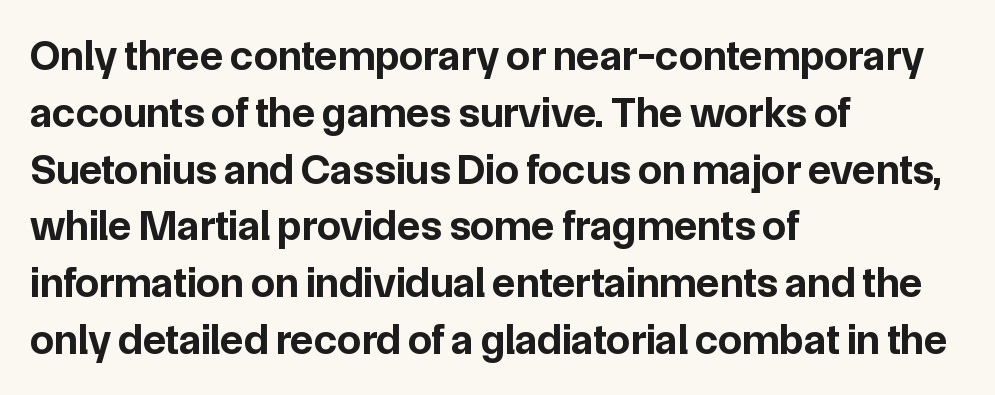
These lines are rendered in a variable-pitch font. Style check: upright. This sample uses a sans-serif face. Notice how the passage keeps a crisp vertical edge on the left only.
